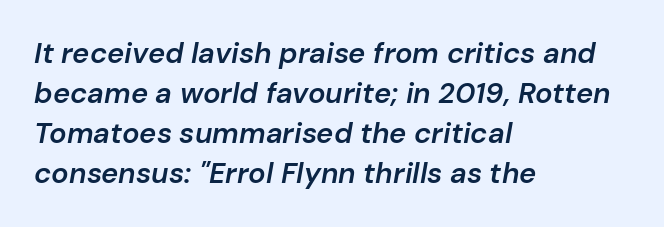
{"italic": "yes", "lean": "right", "slant_degrees": 10, "bold": "semi", "weight": "semibold", "width": "normal", "stroke_contrast": "low", "x_height": "medium", "monospaced": "no", "underline": "no", "align": "left", "line_spacing": "normal", "line_spacing_ratio": 1.38, "letter_spacing": "normal", "letter_spacing_em": 0.0, "glyph_px": 29}
